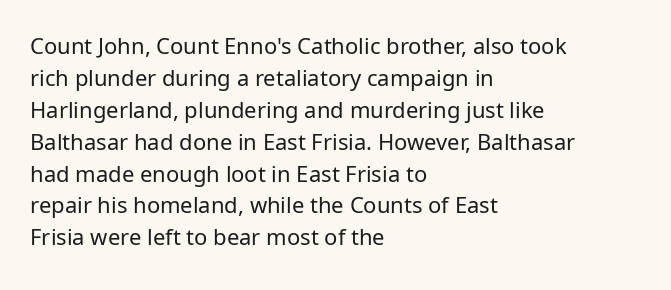
The image shows 22 px text type, upright; set left-aligned, normal line spacing (1.45x), normal letter spacing, not underlined.
